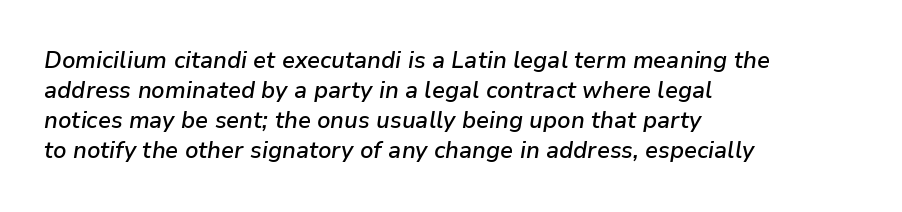
Q: Is the text bold? A: Semi-bold.
Q: Is the text italic (slanted)? A: Yes, it leans right by about 9 degrees.
Q: Is the text underlined? A: No.
Q: How is the paragraph aligned? A: Left-aligned.
Q: Is the spacing between letters normal or unusually wide? A: Normal.
Q: Is the spacing between lines tight, normal or loose? A: Normal.
